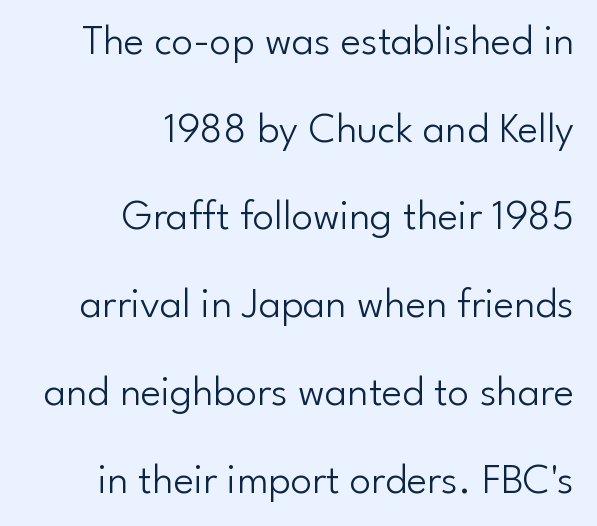
{"serif": "no", "italic": "no", "bold": "no", "weight": "light", "width": "normal", "stroke_contrast": "low", "x_height": "small", "monospaced": "no", "underline": "no", "align": "right", "line_spacing": "loose", "line_spacing_ratio": 2.04, "letter_spacing": "normal", "letter_spacing_em": 0.0, "glyph_px": 43}
